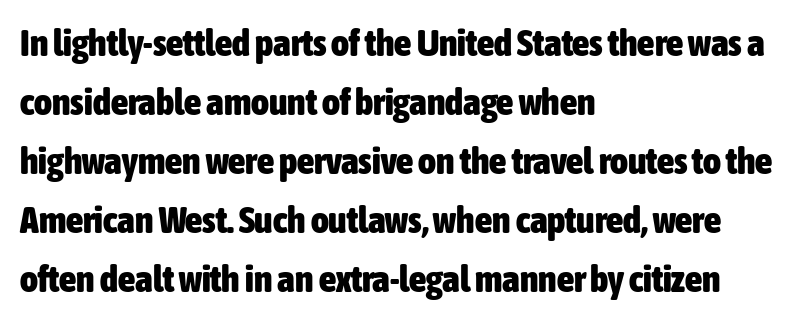
Q: Is the text bold? A: Yes.
Q: Is the text italic (slanted)? A: No, it is upright.
Q: Is the typeface a serif or a sans-serif typeface? A: Sans-serif.
Q: Is the text underlined? A: No.
Q: How is the paragraph aligned? A: Left-aligned.
Q: Is the spacing between letters normal or unusually wide? A: Normal.
Q: Is the spacing between lines tight, normal or loose? A: Normal.
Q: Width (condensed, normal, or wide)? A: Condensed.
Q: Stroke contrast? A: Low.
Q: x-height? A: Medium.
Q: Monospaced? A: No.
